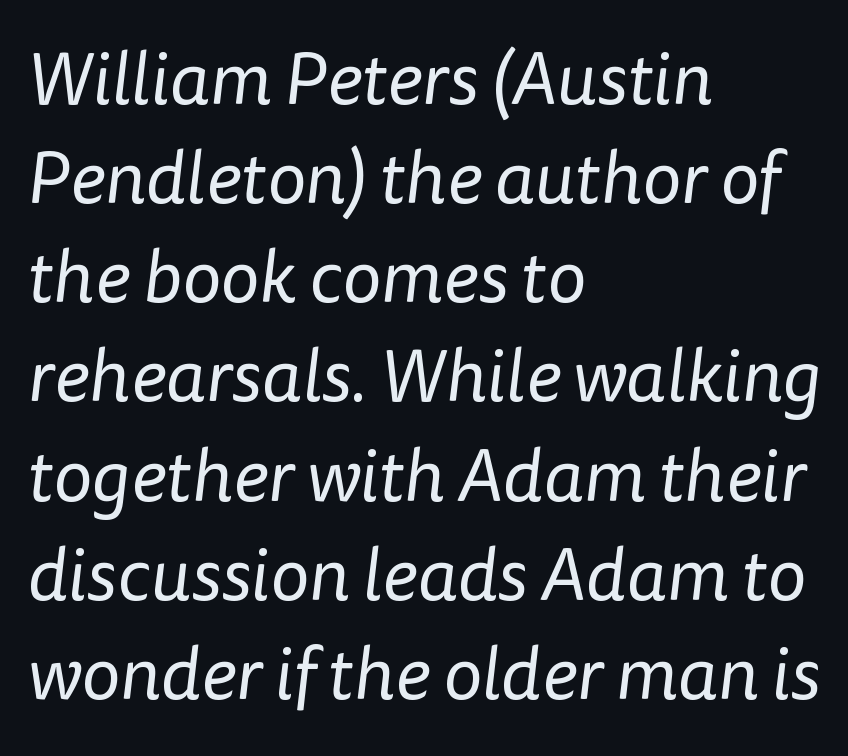
Q: Is the text bold? A: No.
Q: Is the typeface a serif or a sans-serif typeface? A: Sans-serif.
Q: Is the text underlined? A: No.
Q: How is the paragraph aligned? A: Left-aligned.
Q: Is the spacing between letters normal or unusually wide? A: Normal.
Q: Is the spacing between lines tight, normal or loose? A: Normal.
Q: Width (condensed, normal, or wide)? A: Normal.
Q: Stroke contrast? A: Low.
Q: x-height? A: Medium.
Q: Monospaced? A: No.
